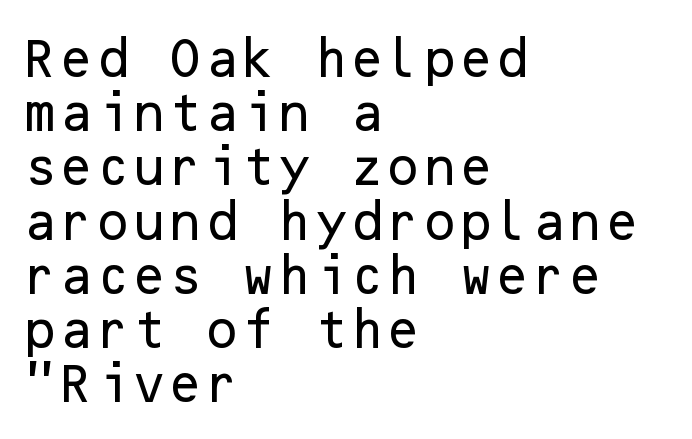
{"serif": "no", "italic": "no", "width": "normal", "stroke_contrast": "low", "x_height": "medium", "underline": "no", "align": "left", "line_spacing": "normal", "line_spacing_ratio": 1.29, "letter_spacing": "normal", "letter_spacing_em": 0.0, "glyph_px": 42}
